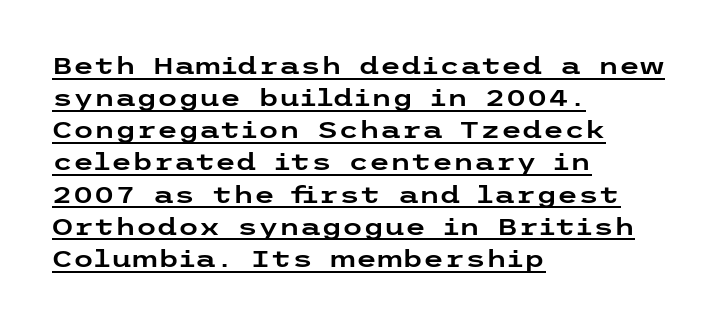
Q: Is the text italic (slanted)? A: No, it is upright.
Q: Is the text underlined? A: Yes.
Q: How is the paragraph aligned? A: Left-aligned.
Q: Is the spacing between letters normal or unusually wide? A: Normal.
Q: Is the spacing between lines tight, normal or loose? A: Normal.
